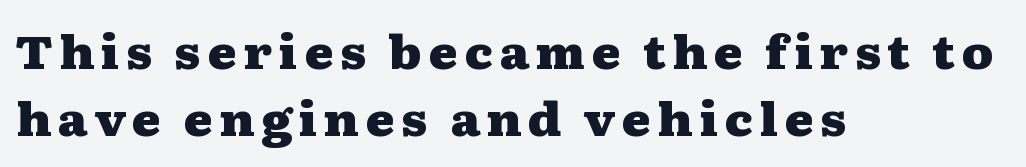
{"serif": "yes", "italic": "no", "bold": "yes", "weight": "heavy", "width": "wide", "stroke_contrast": "medium", "x_height": "medium", "monospaced": "no", "underline": "no", "align": "left", "line_spacing": "normal", "line_spacing_ratio": 1.49, "glyph_px": 45}
